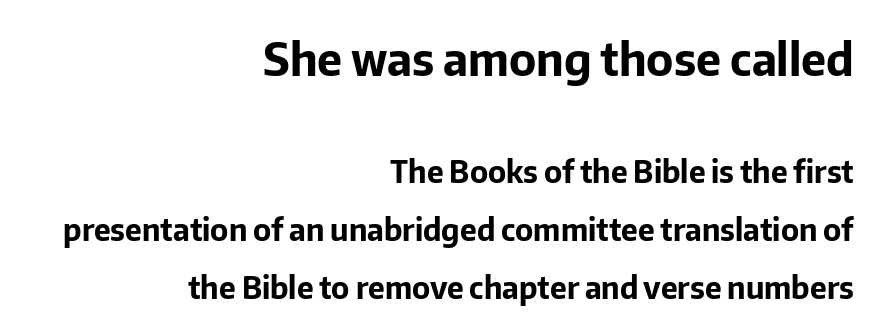
{"serif": "no", "italic": "no", "bold": "yes", "weight": "bold", "width": "normal", "stroke_contrast": "low", "x_height": "medium", "monospaced": "no", "underline": "no", "align": "right", "line_spacing": "loose", "line_spacing_ratio": 1.93, "letter_spacing": "normal", "letter_spacing_em": 0.0, "larger_block": "first", "size_ratio": 1.5, "glyph_px": 45}
